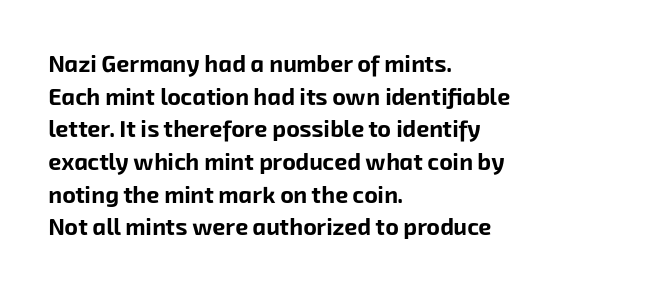
Thick stems and heavy bowls — unmistakably bold. The space directly below the letters is spotless. Is the block centered? No — it sits flush against the left margin. Students, observe: this is what conventionally led text looks like. Nobody touched the tracking dial on this one.
